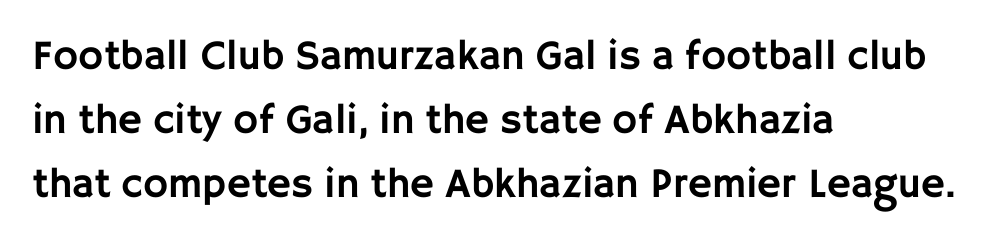
{"serif": "no", "italic": "no", "width": "normal", "stroke_contrast": "low", "x_height": "large", "monospaced": "no", "underline": "no", "align": "left", "line_spacing": "normal", "line_spacing_ratio": 1.52, "letter_spacing": "normal", "letter_spacing_em": 0.0, "glyph_px": 42}
